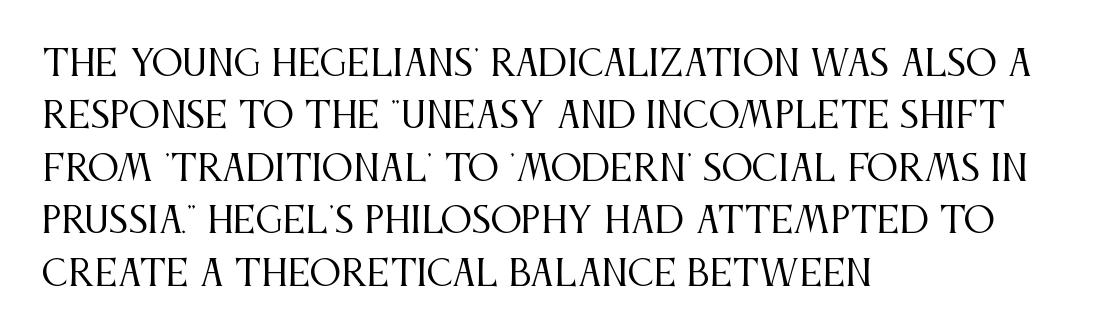
The strokes are not fattened; the text isn't bold. It's the straight-up-and-down kind of type. The passage shown stacks its lines at a standard gap. Serifs: yes, visible at the terminals of the letterforms. Tracking here is standard; glyphs follow each other at the usual distance.
